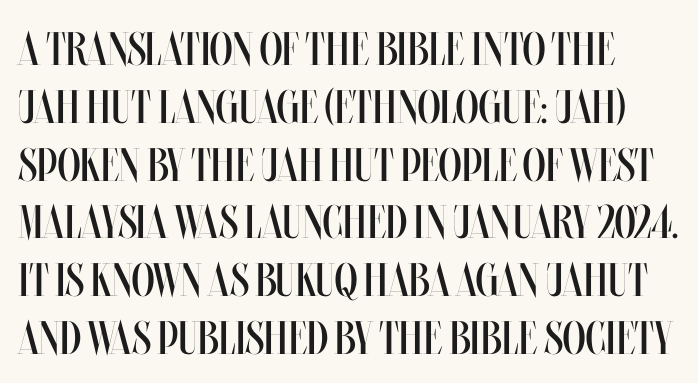
The image shows 47 px regular-weight, condensed type, upright; set line spacing 1.23x, normal letter spacing, not underlined; medium stroke contrast and a large x-height.
